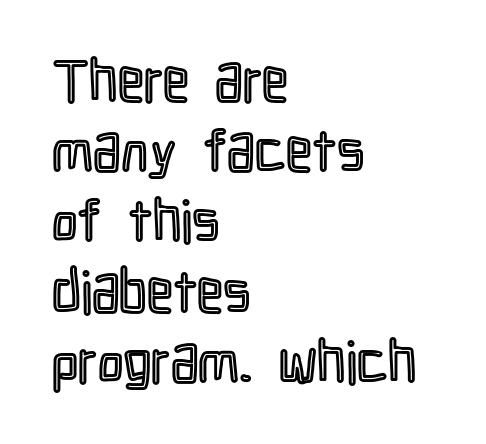
{"italic": "no", "width": "condensed", "x_height": "medium", "monospaced": "no", "underline": "no", "align": "left", "line_spacing_ratio": 1.21, "letter_spacing": "normal", "letter_spacing_em": 0.0, "glyph_px": 58}
